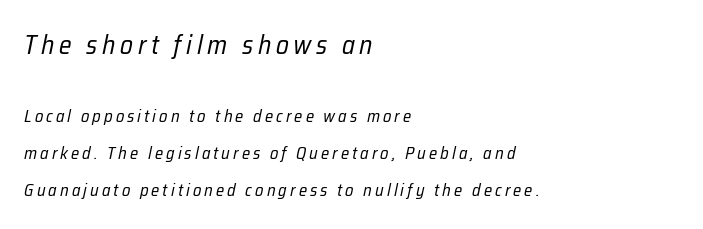
{"italic": "yes", "lean": "right", "slant_degrees": 12, "bold": "no", "underline": "no", "align": "left", "line_spacing": "loose", "line_spacing_ratio": 2.19, "larger_block": "first", "size_ratio": 1.53, "glyph_px": 26}
